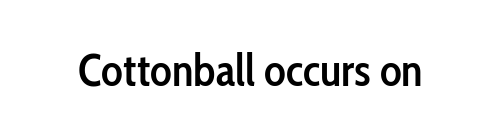
Q: Is the text bold? A: Semi-bold.
Q: Is the text italic (slanted)? A: No, it is upright.
Q: Is the typeface a serif or a sans-serif typeface? A: Sans-serif.
Q: Is the text underlined? A: No.
Q: Is the spacing between letters normal or unusually wide? A: Normal.
Q: Width (condensed, normal, or wide)? A: Condensed.
Q: Stroke contrast? A: Low.
Q: x-height? A: Medium.
Q: Monospaced? A: No.
